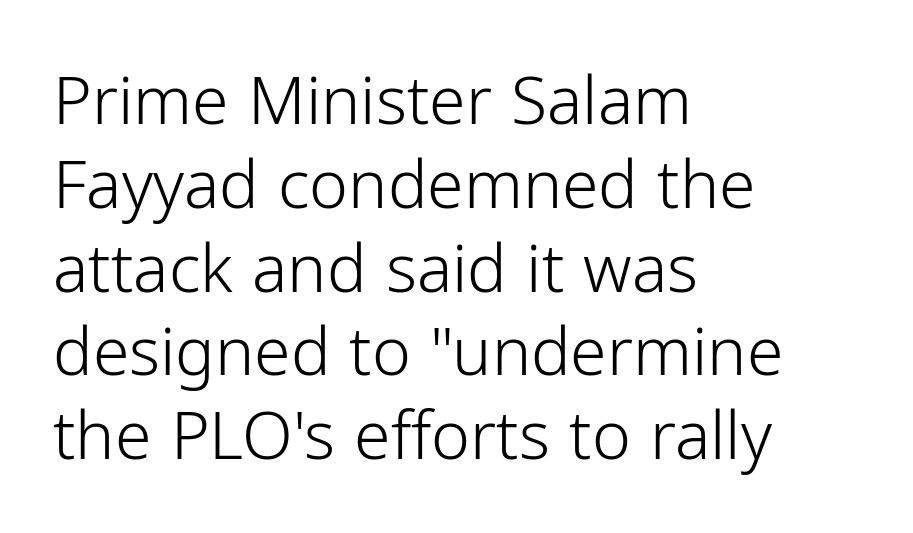
The image shows 66 px light sans-serif type, upright; set left-aligned, normal line spacing (1.27x), normal letter spacing, not underlined; low stroke contrast and a medium x-height.
